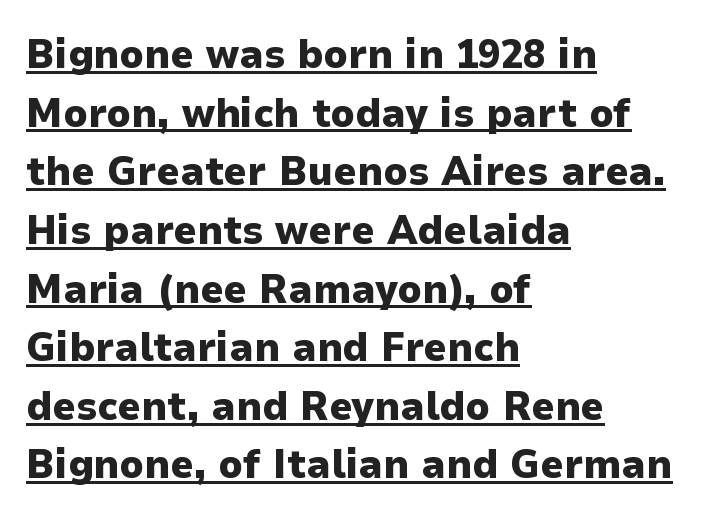
The image shows 41 px heavy sans-serif type, upright; set left-aligned, normal line spacing (1.43x), normal letter spacing, underlined; low stroke contrast and a medium x-height.
